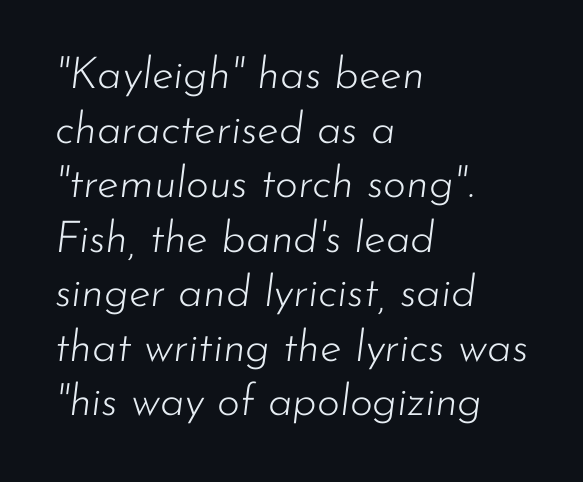
The image shows 44 px light type, italic (leaning right); set left-aligned, line spacing 1.24x, normal letter spacing, not underlined; low stroke contrast and a small x-height.
